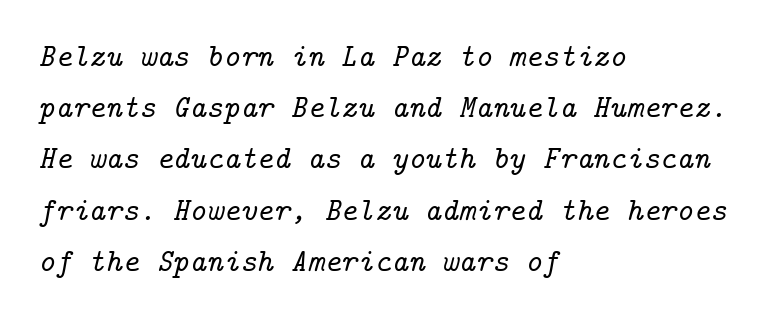
The image shows 32 px serif type, italic (leaning right); set left-aligned, normal line spacing (1.6x), normal letter spacing, not underlined; low stroke contrast and a medium x-height.
